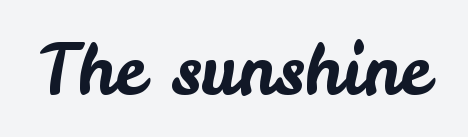
The passage shown is typed in a proportional face where columns would drift. Caption: standard tracking, unaltered. A typesetter would label this face a sans. Unmarked baselines from the first word to the last.
